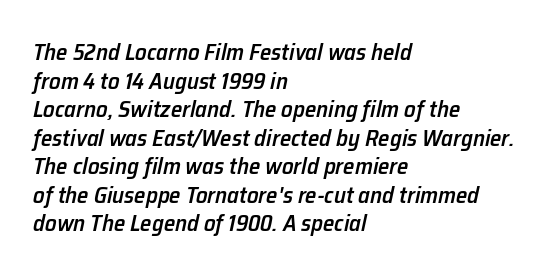
The image shows 23 px text type, italic (leaning right); set left-aligned, line spacing 1.24x, normal letter spacing, not underlined.
